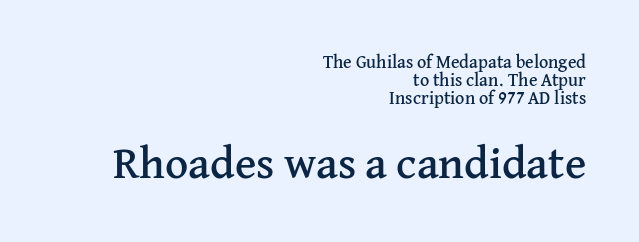
The image shows 45 px serif type, upright; set right-aligned, tight line spacing (0.99x), normal letter spacing, not underlined; the second (bottom) block is 2.5x larger; medium stroke contrast and a medium x-height.
